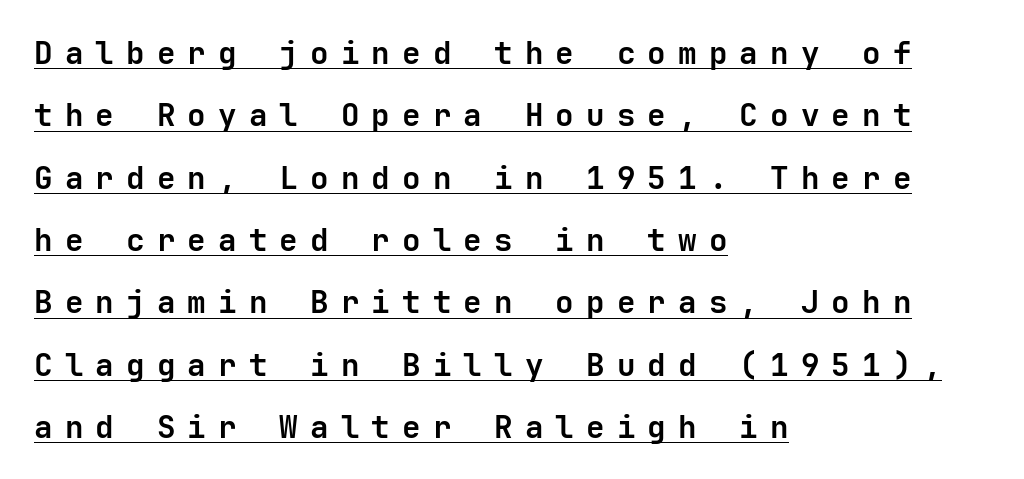
{"serif": "no", "italic": "no", "bold": "yes", "weight": "semibold", "width": "normal", "stroke_contrast": "low", "x_height": "medium", "underline": "yes", "align": "left", "line_spacing": "loose", "line_spacing_ratio": 2.01, "letter_spacing": "wide", "letter_spacing_em": 0.39, "glyph_px": 31}
